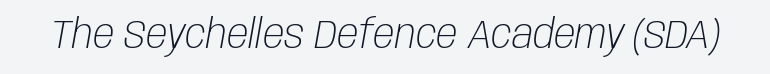
{"italic": "yes", "lean": "right", "slant_degrees": 10, "bold": "no", "weight": "light", "width": "condensed", "stroke_contrast": "low", "x_height": "large", "monospaced": "no", "underline": "no", "letter_spacing": "normal", "letter_spacing_em": 0.0, "glyph_px": 40}
